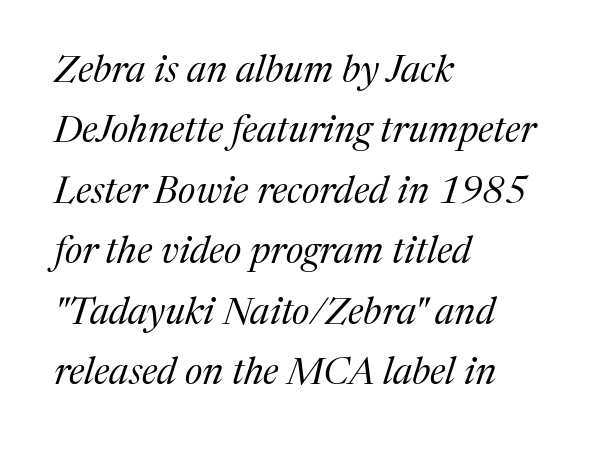
Q: Is the text bold? A: No.
Q: Is the text italic (slanted)? A: Yes, it leans right by about 17 degrees.
Q: Is the typeface a serif or a sans-serif typeface? A: Serif.
Q: Is the text underlined? A: No.
Q: How is the paragraph aligned? A: Left-aligned.
Q: Is the spacing between letters normal or unusually wide? A: Normal.
Q: Is the spacing between lines tight, normal or loose? A: Normal.
Q: Width (condensed, normal, or wide)? A: Normal.
Q: Stroke contrast? A: Medium.
Q: x-height? A: Medium.
Q: Monospaced? A: No.
